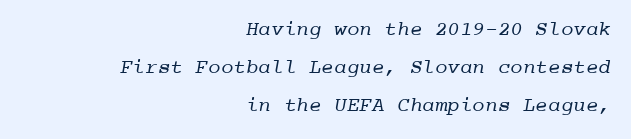
Q: Is the text bold? A: No.
Q: Is the text underlined? A: No.
Q: How is the paragraph aligned? A: Right-aligned.
Q: Is the spacing between letters normal or unusually wide? A: Normal.
